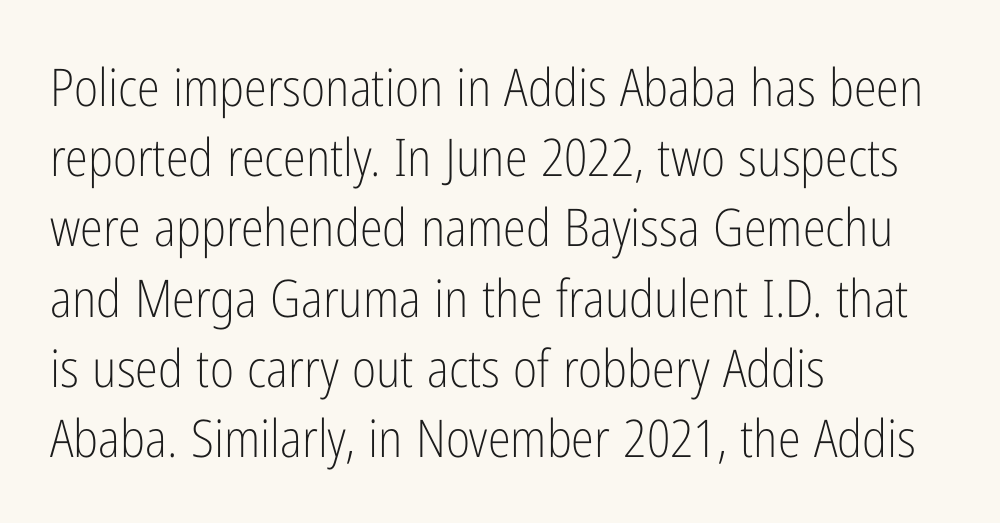
Q: Is the text bold? A: No.
Q: Is the text italic (slanted)? A: No, it is upright.
Q: Is the typeface a serif or a sans-serif typeface? A: Sans-serif.
Q: Is the text underlined? A: No.
Q: How is the paragraph aligned? A: Left-aligned.
Q: Is the spacing between letters normal or unusually wide? A: Normal.
Q: Is the spacing between lines tight, normal or loose? A: Normal.
Q: Width (condensed, normal, or wide)? A: Condensed.
Q: Stroke contrast? A: Low.
Q: x-height? A: Medium.
Q: Monospaced? A: No.
